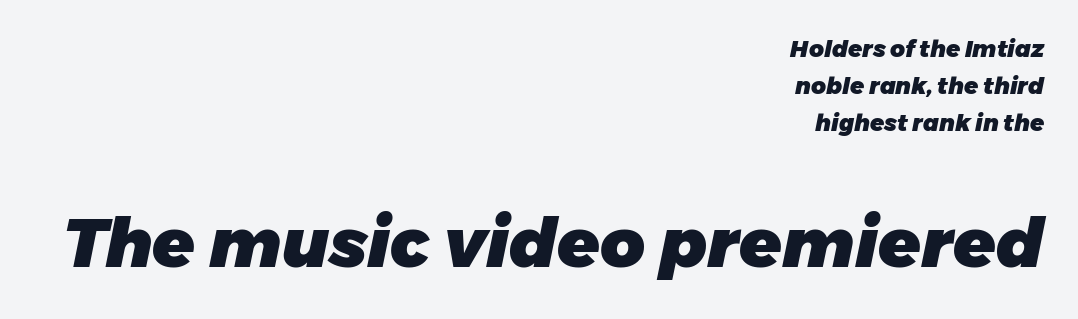
{"italic": "yes", "lean": "right", "slant_degrees": 11, "bold": "yes", "weight": "heavy", "width": "normal", "stroke_contrast": "low", "x_height": "medium", "monospaced": "no", "underline": "no", "align": "right", "line_spacing": "normal", "line_spacing_ratio": 1.6, "letter_spacing": "normal", "letter_spacing_em": 0.0, "larger_block": "second", "size_ratio": 3.0, "glyph_px": 69}
